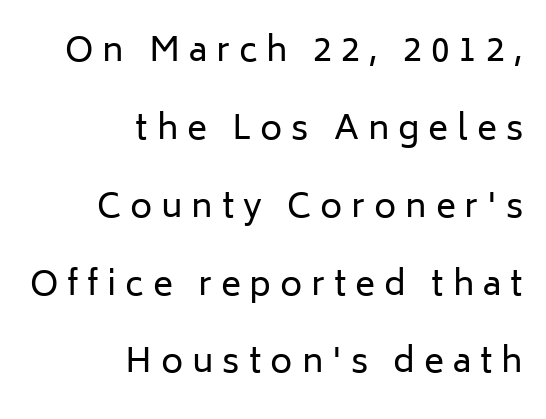
{"serif": "no", "italic": "no", "bold": "no", "weight": "regular", "width": "normal", "stroke_contrast": "low", "x_height": "medium", "monospaced": "no", "underline": "no", "align": "right", "line_spacing": "loose", "line_spacing_ratio": 2.29, "letter_spacing": "wide", "letter_spacing_em": 0.26, "glyph_px": 34}
